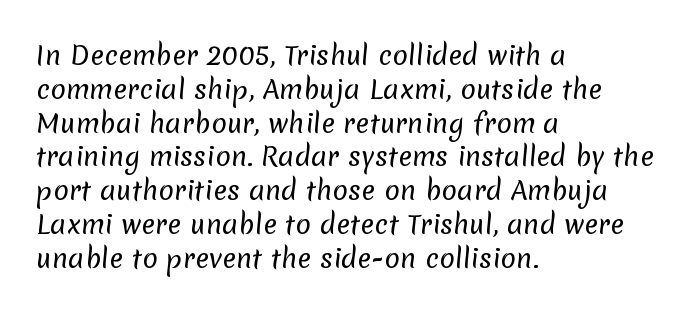
The image shows 26 px text type; set left-aligned, normal line spacing (1.3x), normal letter spacing, not underlined.
